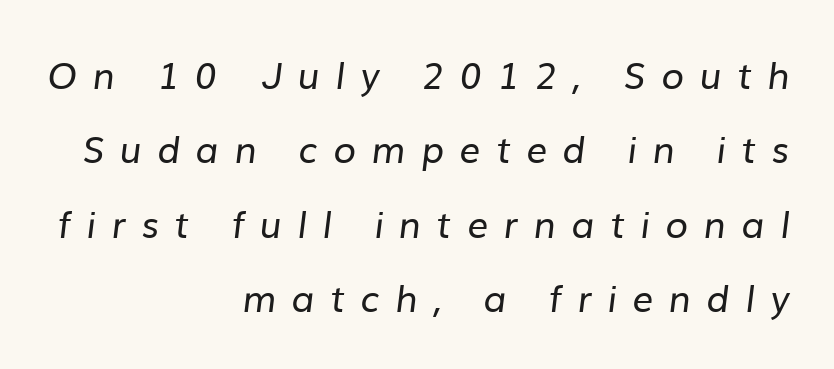
{"serif": "no", "bold": "no", "weight": "regular", "width": "normal", "stroke_contrast": "low", "x_height": "medium", "monospaced": "no", "underline": "no", "align": "right", "line_spacing": "loose", "line_spacing_ratio": 2.01, "letter_spacing": "wide", "letter_spacing_em": 0.42, "glyph_px": 37}
